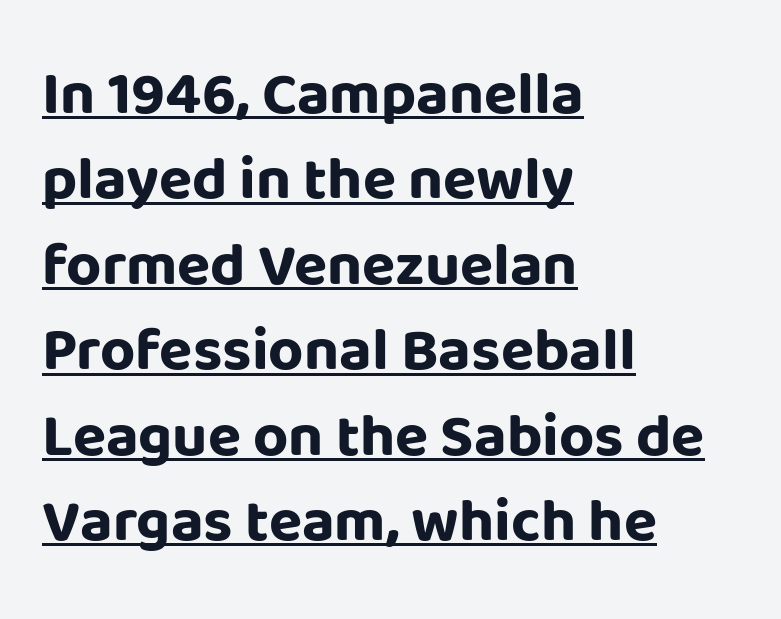
Q: Is the text bold? A: Yes.
Q: Is the text italic (slanted)? A: No, it is upright.
Q: Is the typeface a serif or a sans-serif typeface? A: Sans-serif.
Q: Is the text underlined? A: Yes.
Q: How is the paragraph aligned? A: Left-aligned.
Q: Is the spacing between letters normal or unusually wide? A: Normal.
Q: Is the spacing between lines tight, normal or loose? A: Normal.
Q: Width (condensed, normal, or wide)? A: Normal.
Q: Stroke contrast? A: Low.
Q: x-height? A: Large.
Q: Monospaced? A: No.
